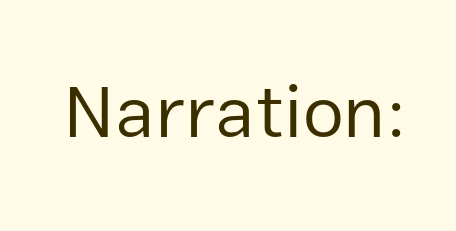
You can tell it's not italic because the verticals are truly vertical. Caption: standard tracking, unaltered. Type style note: lacks serifs. Beneath every word, the page is bare. Vertical stems look standard width or narrower in stroke. Think of a printed novel: that variable character pitch is what you see here.
